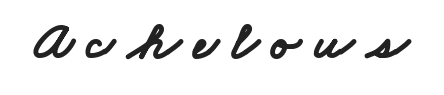
Q: Is the text bold? A: Yes.
Q: Is the typeface a serif or a sans-serif typeface? A: Sans-serif.
Q: Is the text underlined? A: No.
Q: Is the spacing between letters normal or unusually wide? A: Unusually wide.
Q: Width (condensed, normal, or wide)? A: Wide.
Q: Stroke contrast? A: Low.
Q: x-height? A: Small.
Q: Monospaced? A: No.
